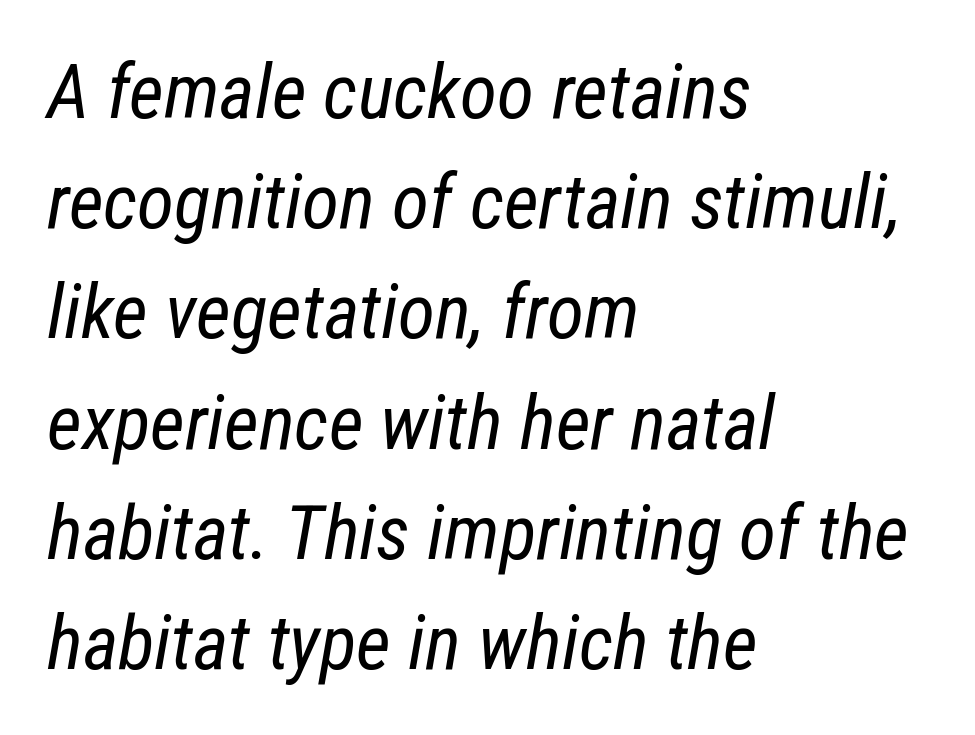
The weight would be labelled regular, book, light, or lighter still. The letters advance in unequal steps, a hallmark of proportional type. Is the block centered? No — it sits flush against the left margin. A typesetter would call this leading conventional body-copy spacing.
